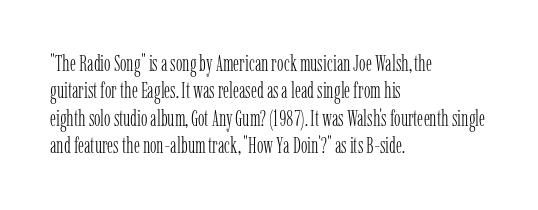
Q: Is the text bold? A: No.
Q: Is the text italic (slanted)? A: No, it is upright.
Q: Is the text underlined? A: No.
Q: How is the paragraph aligned? A: Left-aligned.
Q: Is the spacing between letters normal or unusually wide? A: Normal.
Q: Is the spacing between lines tight, normal or loose? A: Normal.
